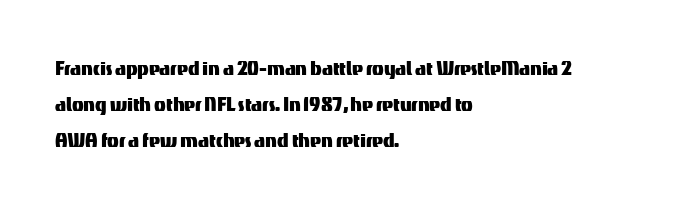
Q: Is the text italic (slanted)? A: No, it is upright.
Q: Is the text underlined? A: No.
Q: How is the paragraph aligned? A: Left-aligned.
Q: Is the spacing between letters normal or unusually wide? A: Normal.
Q: Is the spacing between lines tight, normal or loose? A: Normal.
